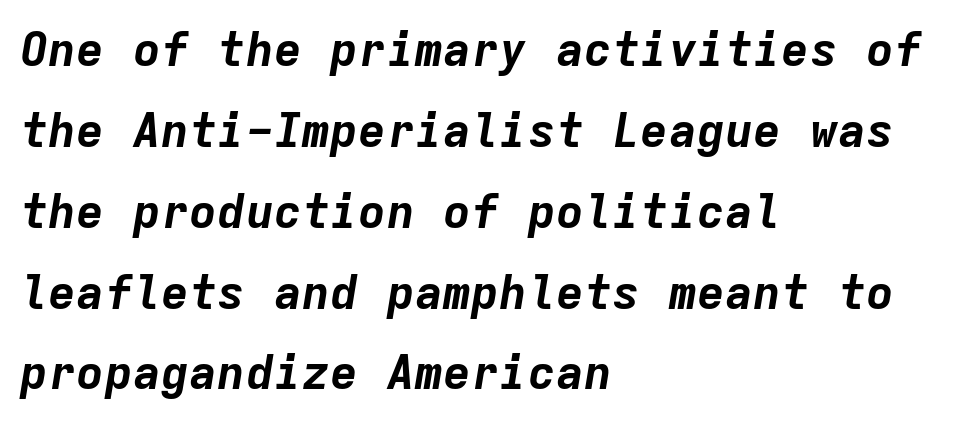
{"italic": "yes", "lean": "right", "slant_degrees": 9, "bold": "yes", "weight": "bold", "width": "normal", "stroke_contrast": "low", "x_height": "medium", "monospaced": "yes", "underline": "no", "align": "left", "line_spacing_ratio": 1.72, "letter_spacing": "normal", "letter_spacing_em": 0.0, "glyph_px": 47}
